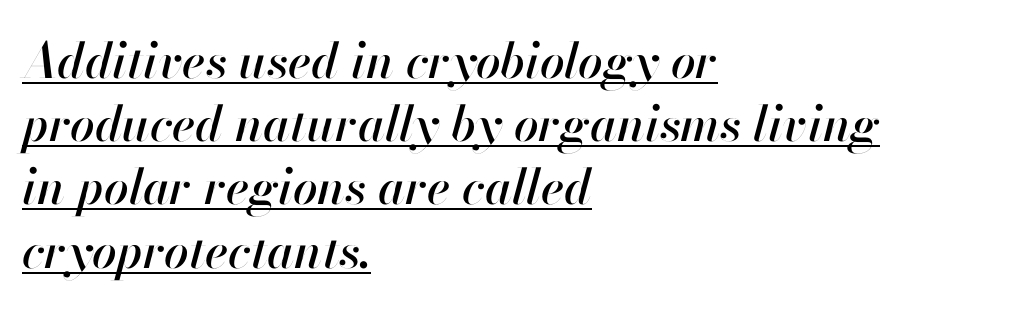
The image shows 49 px text type, italic (leaning right); set left-aligned, normal line spacing (1.29x), normal letter spacing, underlined; high stroke contrast and a small x-height.
